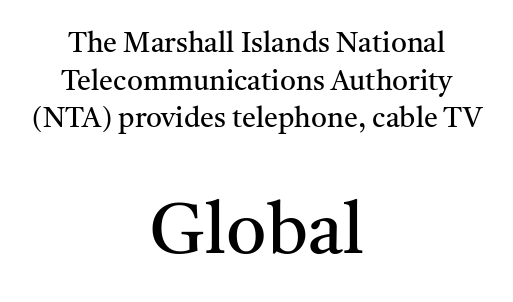
{"serif": "yes", "italic": "no", "bold": "no", "weight": "regular", "width": "normal", "stroke_contrast": "medium", "x_height": "medium", "monospaced": "no", "underline": "no", "align": "center", "line_spacing": "normal", "line_spacing_ratio": 1.34, "letter_spacing": "normal", "letter_spacing_em": 0.0, "larger_block": "second", "size_ratio": 2.54, "glyph_px": 71}
